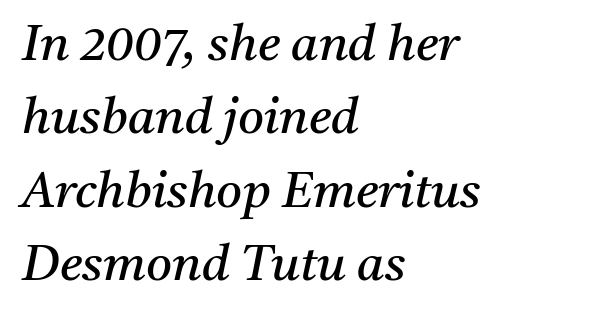
The image shows 50 px regular-weight serif type, italic (leaning right); set left-aligned, normal line spacing (1.47x), normal letter spacing, not underlined; medium stroke contrast and a medium x-height.
